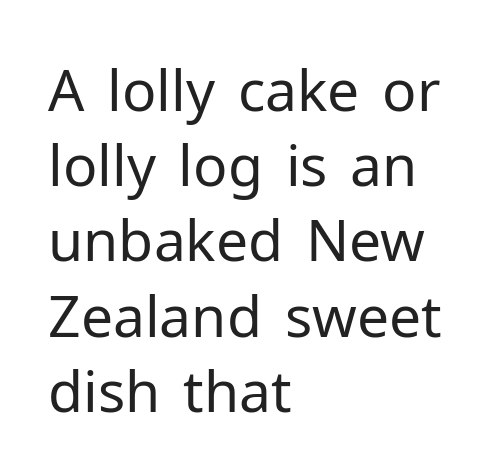
{"serif": "no", "italic": "no", "bold": "no", "weight": "regular", "width": "normal", "stroke_contrast": "low", "x_height": "medium", "monospaced": "no", "underline": "no", "align": "left", "line_spacing": "normal", "line_spacing_ratio": 1.32, "letter_spacing": "normal", "letter_spacing_em": 0.0, "glyph_px": 57}
